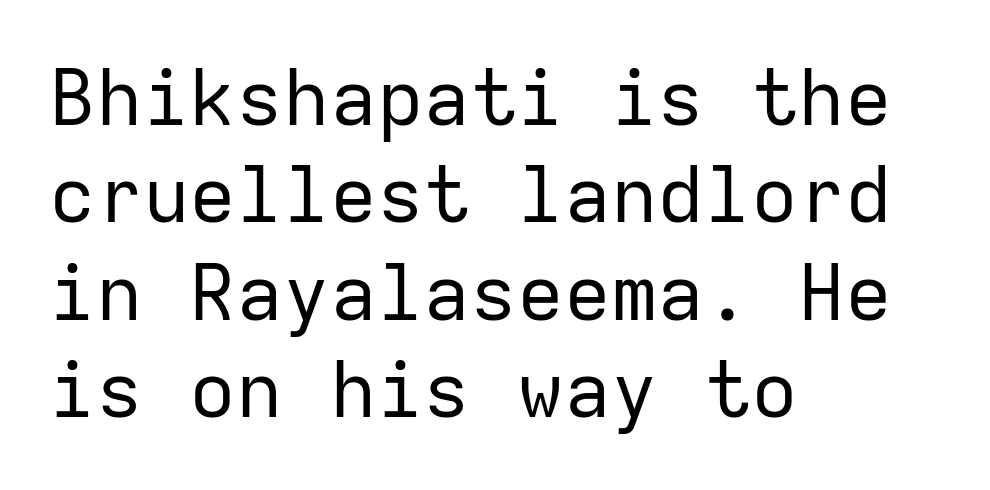
Q: Is the text bold? A: No.
Q: Is the text italic (slanted)? A: No, it is upright.
Q: Is the typeface a serif or a sans-serif typeface? A: Sans-serif.
Q: Is the text underlined? A: No.
Q: How is the paragraph aligned? A: Left-aligned.
Q: Is the spacing between letters normal or unusually wide? A: Normal.
Q: Is the spacing between lines tight, normal or loose? A: Normal.
Q: Width (condensed, normal, or wide)? A: Normal.
Q: Stroke contrast? A: Low.
Q: x-height? A: Medium.
Q: Monospaced? A: Yes.
